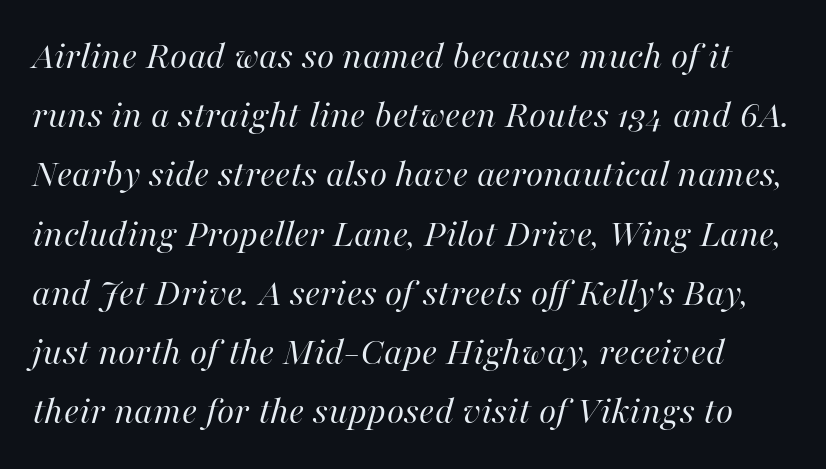
The image shows 40 px regular-weight type, italic (leaning right); set normal line spacing (1.48x), normal letter spacing, not underlined; high stroke contrast and a medium x-height.
